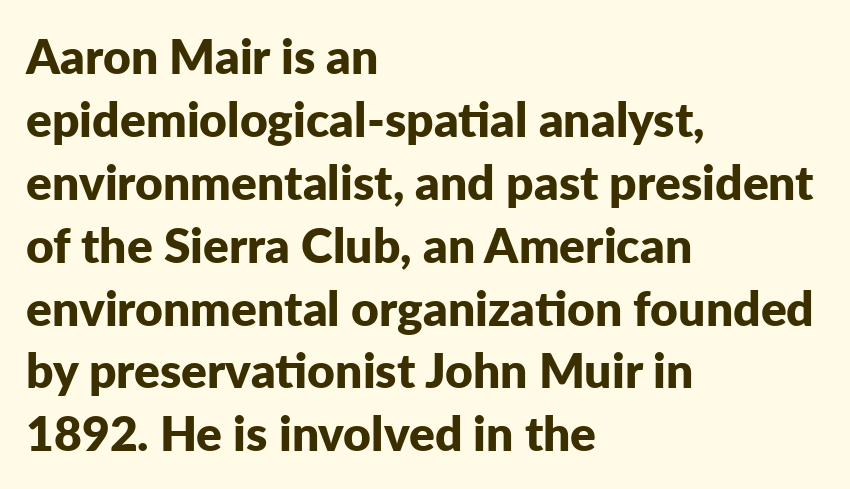
The image shows 48 px bold sans-serif type, upright; set left-aligned, normal line spacing (1.31x), normal letter spacing, not underlined; low stroke contrast and a medium x-height.
